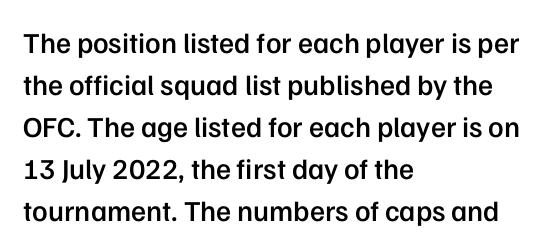
How heavy is the stroke? Medium-heavy — a semibold, shy of bold. Each word holds together tightly as a unit, with standard inter-letter gaps. The letters stand straight up with perfectly vertical stems. Horizontal bands of white between lines are of average thickness.
